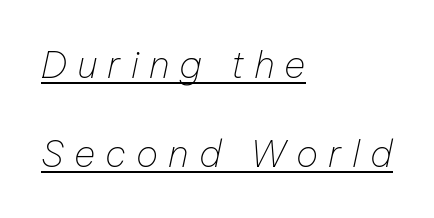
{"italic": "yes", "lean": "right", "slant_degrees": 12, "bold": "no", "weight": "thin", "width": "normal", "stroke_contrast": "low", "x_height": "medium", "monospaced": "no", "underline": "yes", "align": "left", "line_spacing": "loose", "line_spacing_ratio": 2.4, "letter_spacing": "wide", "letter_spacing_em": 0.27, "glyph_px": 37}
